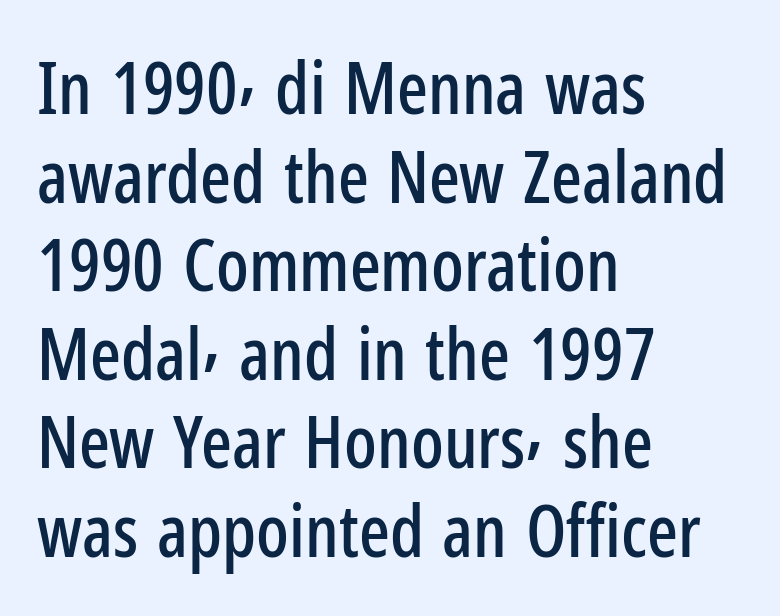
Glyph-to-glyph distance matches everyday printed text. The letters advance in unequal steps, a hallmark of proportional type. Beneath every word, the page is bare. Alignment: flush left. Is there any slant? The stems are plumb.
